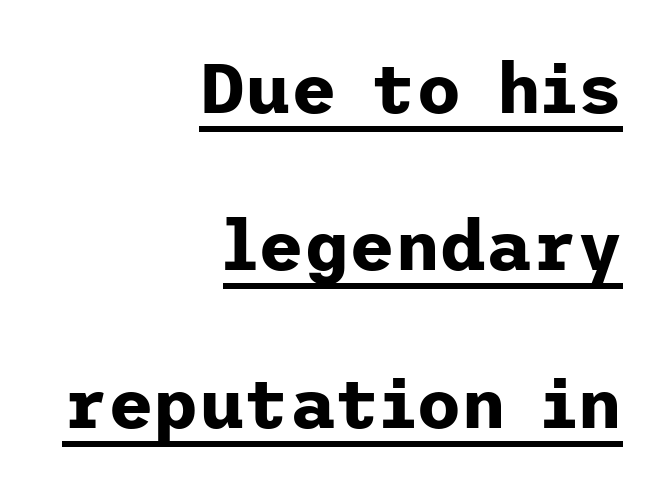
Q: Is the text bold? A: Yes.
Q: Is the text italic (slanted)? A: No, it is upright.
Q: Is the typeface a serif or a sans-serif typeface? A: Sans-serif.
Q: Is the text underlined? A: Yes.
Q: How is the paragraph aligned? A: Right-aligned.
Q: Is the spacing between letters normal or unusually wide? A: Normal.
Q: Is the spacing between lines tight, normal or loose? A: Loose.
Q: Width (condensed, normal, or wide)? A: Normal.
Q: Stroke contrast? A: Low.
Q: x-height? A: Medium.
